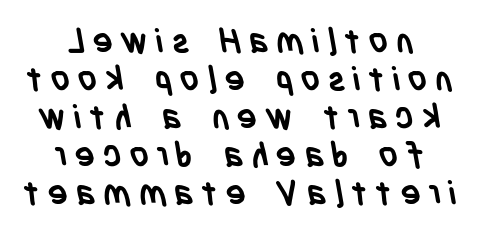
Q: Is the text bold? A: Yes.
Q: Is the typeface a serif or a sans-serif typeface? A: Sans-serif.
Q: Is the text underlined? A: No.
Q: Is the spacing between letters normal or unusually wide? A: Unusually wide.
Q: Is the spacing between lines tight, normal or loose? A: Tight.
Q: Width (condensed, normal, or wide)? A: Condensed.
Q: Stroke contrast? A: Low.
Q: x-height? A: Large.
Q: Monospaced? A: No.
